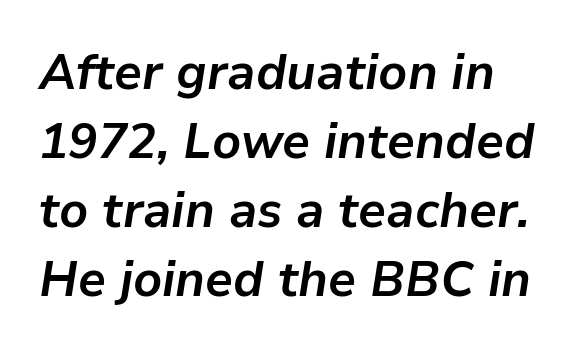
The image shows 49 px bold type, italic (leaning right); set normal line spacing (1.41x), normal letter spacing, not underlined; low stroke contrast and a medium x-height.
